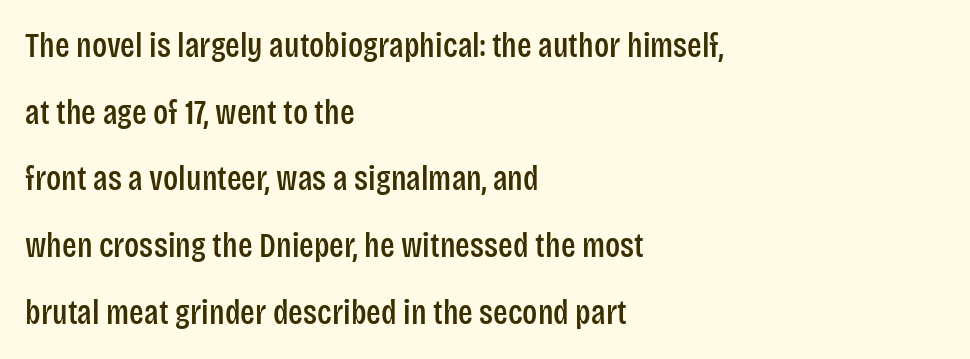
The image shows 34 px condensed sans-serif type, upright; set left-aligned, loose line spacing (1.96x), normal letter spacing, not underlined; low stroke contrast and a large x-height.
